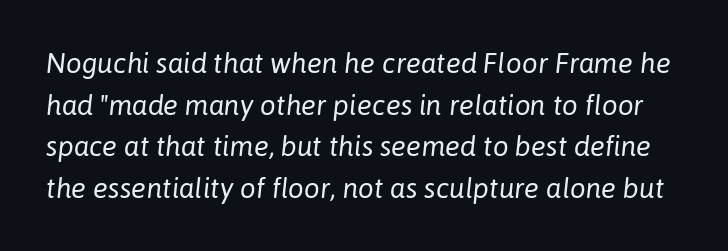
The image shows 28 px regular-weight type, italic (leaning right); set normal line spacing (1.49x), normal letter spacing, not underlined; low stroke contrast and a medium x-height.
